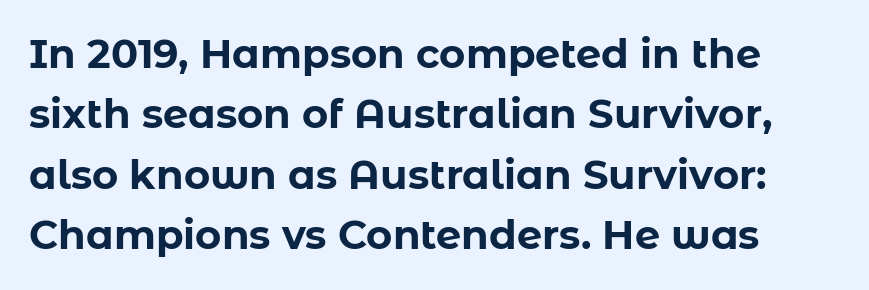
The image shows 40 px bold sans-serif type, upright; set normal line spacing (1.51x), normal letter spacing, not underlined; low stroke contrast and a medium x-height.
